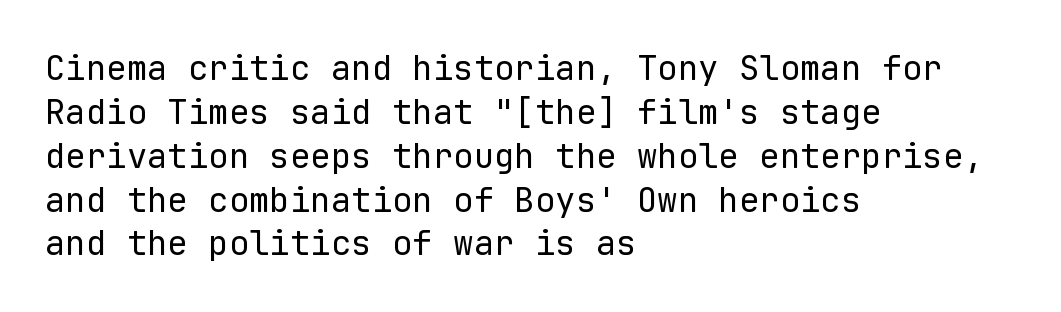
The image shows 34 px regular-weight sans-serif type, upright, monospaced; set left-aligned, normal line spacing (1.29x), normal letter spacing, not underlined; low stroke contrast and a medium x-height.
